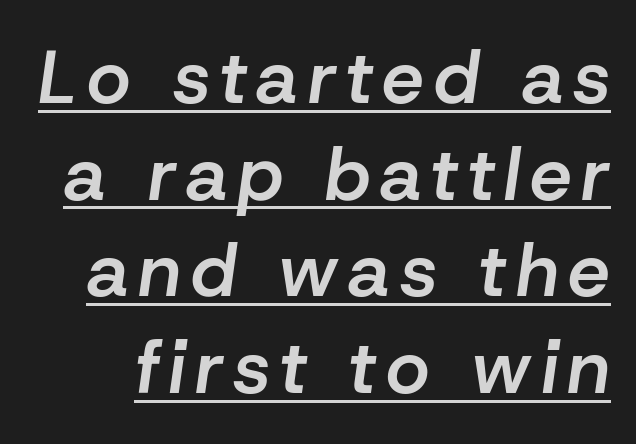
Q: Is the text bold? A: Semi-bold.
Q: Is the text italic (slanted)? A: Yes, it leans right by about 8 degrees.
Q: Is the text underlined? A: Yes.
Q: Is the spacing between lines tight, normal or loose? A: Normal.
Q: Width (condensed, normal, or wide)? A: Normal.
Q: Stroke contrast? A: Low.
Q: x-height? A: Medium.
Q: Monospaced? A: No.
